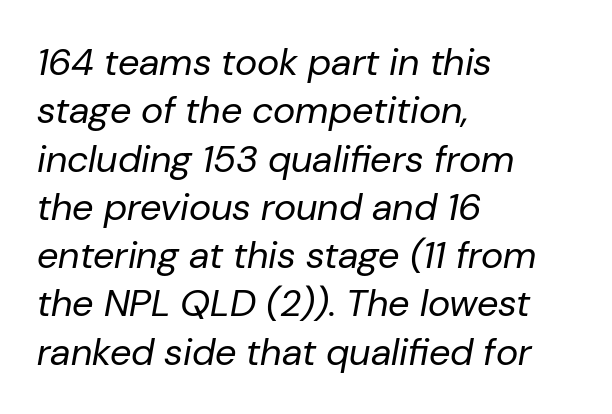
{"italic": "yes", "lean": "right", "slant_degrees": 10, "bold": "no", "weight": "regular", "width": "normal", "stroke_contrast": "low", "x_height": "medium", "monospaced": "no", "underline": "no", "align": "left", "line_spacing": "normal", "line_spacing_ratio": 1.27, "letter_spacing": "normal", "letter_spacing_em": 0.0, "glyph_px": 38}
